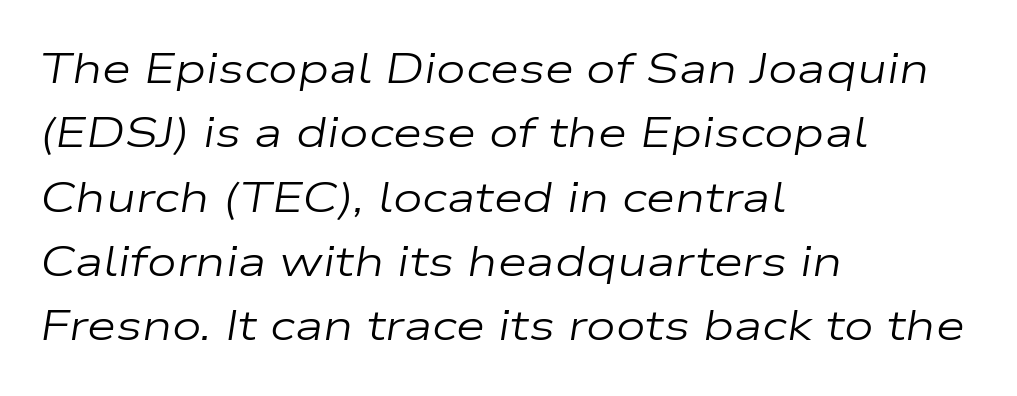
Q: Is the text bold? A: No.
Q: Is the text italic (slanted)? A: Yes, it leans right by about 9 degrees.
Q: Is the text underlined? A: No.
Q: How is the paragraph aligned? A: Left-aligned.
Q: Is the spacing between letters normal or unusually wide? A: Normal.
Q: Is the spacing between lines tight, normal or loose? A: Normal.
Q: Width (condensed, normal, or wide)? A: Wide.
Q: Stroke contrast? A: Low.
Q: x-height? A: Medium.
Q: Monospaced? A: No.
